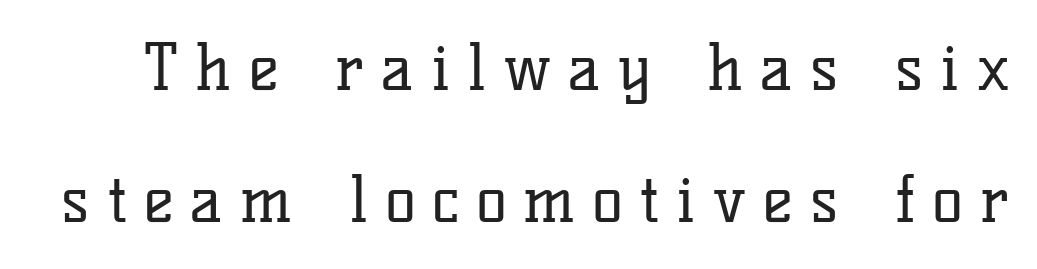
The typography opts for an upright posture over an oblique one. A quiet, ordinary-to-light weight characterises the typeface. Regarding serifs, this sample has them. Think of a printed novel: that variable character pitch is what you see here. The block of text is sparse from top to bottom, with ample space between rows.
